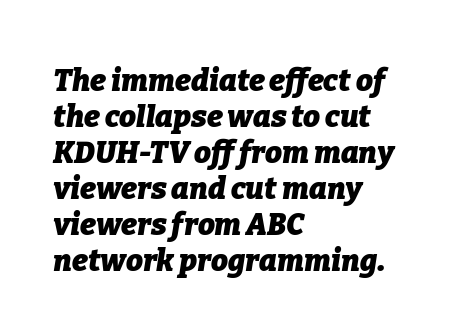
Q: Is the text bold? A: Yes.
Q: Is the text italic (slanted)? A: Yes, it leans right by about 9 degrees.
Q: Is the text underlined? A: No.
Q: How is the paragraph aligned? A: Left-aligned.
Q: Is the spacing between letters normal or unusually wide? A: Normal.
Q: Width (condensed, normal, or wide)? A: Normal.
Q: Stroke contrast? A: Low.
Q: x-height? A: Medium.
Q: Monospaced? A: No.
